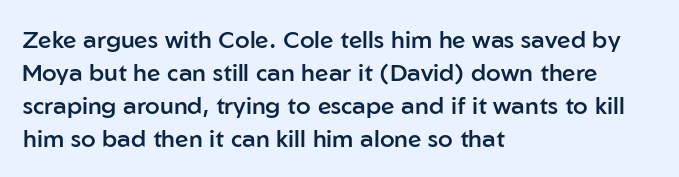
This rendering features lettering with no underline. Firm but not heavy-handed strokes: this text is semibold. Compared with typical body copy, the letter spacing here is the same. This sample is left-justified, so line endings fall wherever the words run out. Normally led — the rows are evenly, conventionally spaced.
